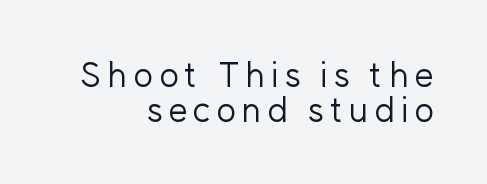
One-word summary of the alignment: right. Notice how the stems are strictly vertical — no italics here. Each letter's strokes conclude bluntly, with no projecting serifs. Is the stroke heavy? The answer is a plain regular-or-lighter.
